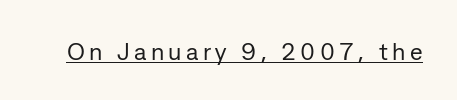
This reads as an unemphasized weight, regular at the heaviest. A typographer would call this underscored text. Posture: upright roman.
